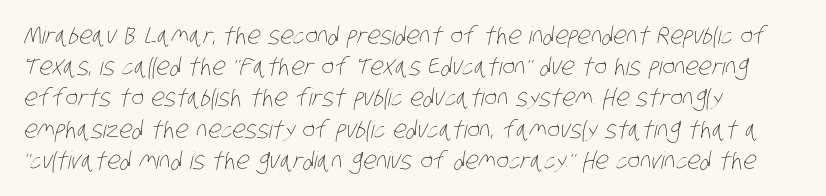
Q: Is the text bold? A: No.
Q: Is the text underlined? A: No.
Q: How is the paragraph aligned? A: Left-aligned.
Q: Is the spacing between letters normal or unusually wide? A: Normal.
Q: Is the spacing between lines tight, normal or loose? A: Normal.
